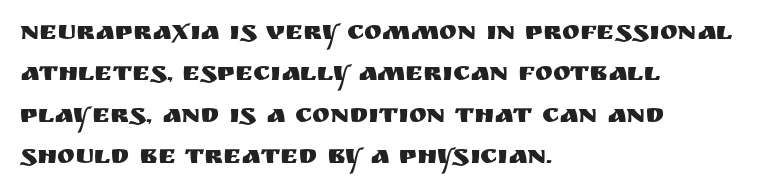
Q: Is the text italic (slanted)? A: No, it is upright.
Q: Is the text underlined? A: No.
Q: How is the paragraph aligned? A: Left-aligned.
Q: Is the spacing between letters normal or unusually wide? A: Normal.
Q: Is the spacing between lines tight, normal or loose? A: Normal.
